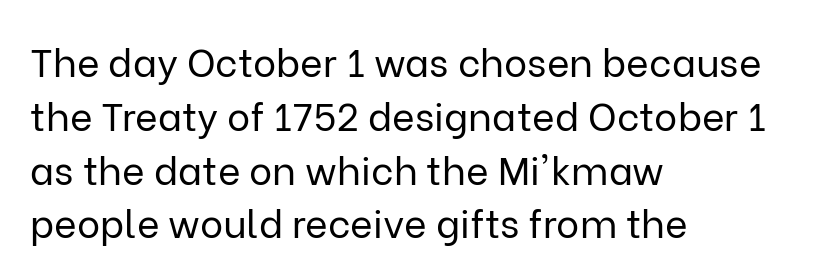
Q: Is the text bold? A: No.
Q: Is the text italic (slanted)? A: No, it is upright.
Q: Is the typeface a serif or a sans-serif typeface? A: Sans-serif.
Q: Is the text underlined? A: No.
Q: How is the paragraph aligned? A: Left-aligned.
Q: Is the spacing between letters normal or unusually wide? A: Normal.
Q: Is the spacing between lines tight, normal or loose? A: Normal.
Q: Width (condensed, normal, or wide)? A: Normal.
Q: Stroke contrast? A: Low.
Q: x-height? A: Medium.
Q: Monospaced? A: No.
